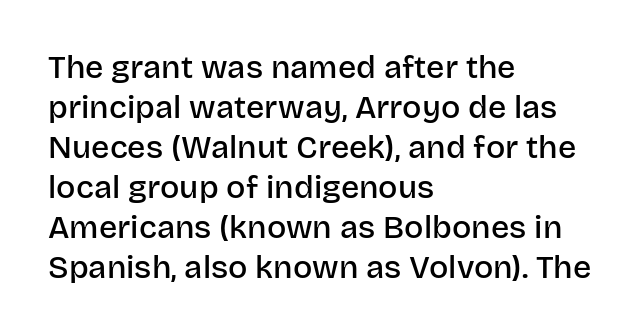
The image shows 32 px semibold sans-serif type, upright; set left-aligned, normal line spacing (1.25x), normal letter spacing, not underlined; low stroke contrast and a large x-height.
